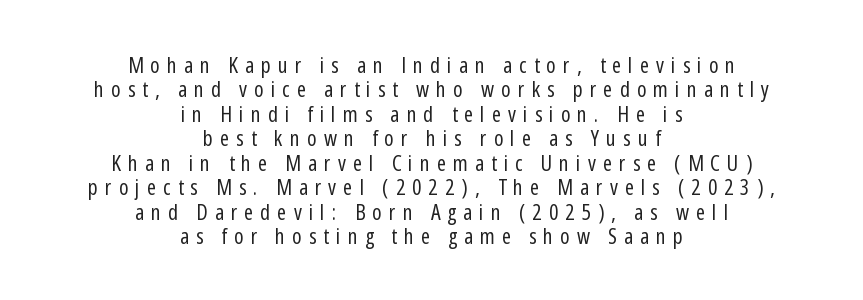
There is plenty of visible air inserted between adjacent glyphs. If you drew a line through each stem, it would be perfectly vertical. A centered setting, common on invitations and titles, is used for this passage. The specimen omits any rule beneath the text block's lines.
